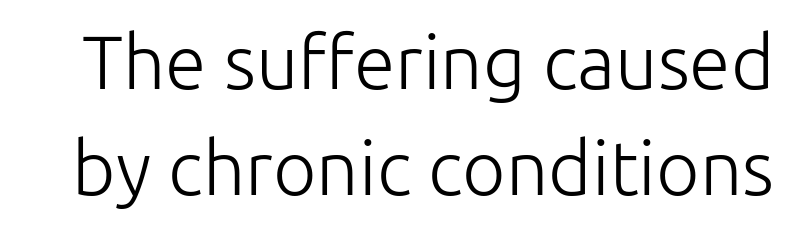
Clear beneath every line of the passage. No extra ink here — the face is not bold. Each letter's strokes conclude bluntly, with no projecting serifs. Compared with typical body copy, the letter spacing here is the same. Every character sits straight up, as roman type does. A normal amount of white space separates one row of letters from the next.
